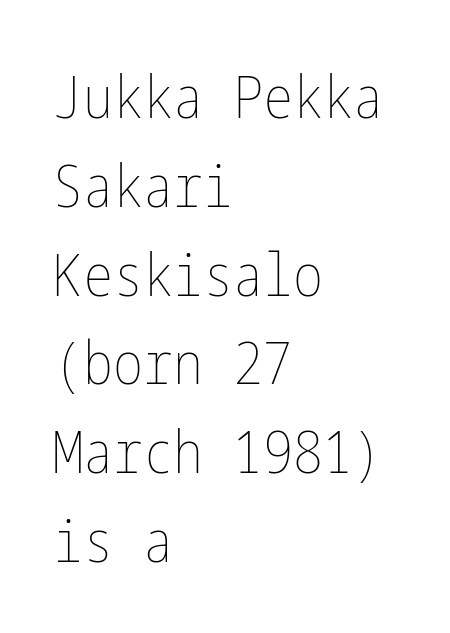
The image shows 60 px thin, condensed type, upright; set left-aligned, normal line spacing (1.48x), normal letter spacing, not underlined; low stroke contrast and a medium x-height.
